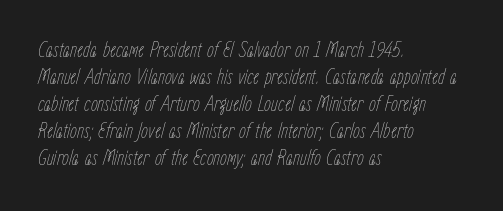
The image shows 22 px text type, italic (leaning right); set left-aligned, line spacing 1.23x, normal letter spacing, not underlined.
